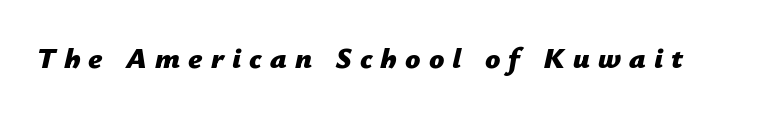
Does the weight exceed regular? Yes, all the way to bold. Varying glyph widths throughout — classic text-font behaviour. Plain, unruled lines of type. The typography opts for an oblique posture over an upright one. Letter spacing: wide.
